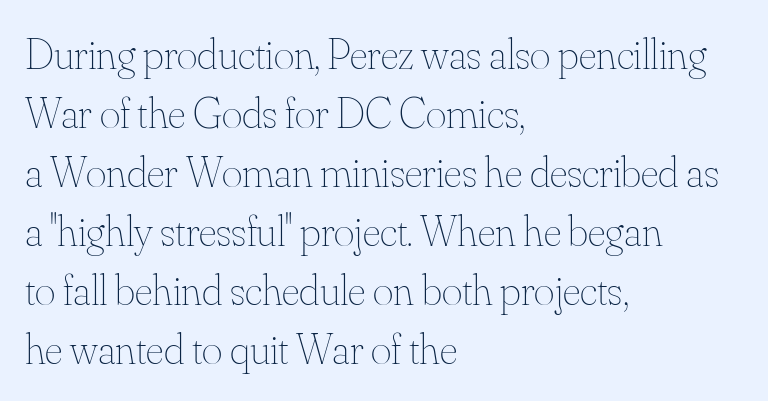
The image shows 44 px thin type, upright; set left-aligned, normal line spacing (1.34x), normal letter spacing, not underlined; medium stroke contrast and a small x-height.
